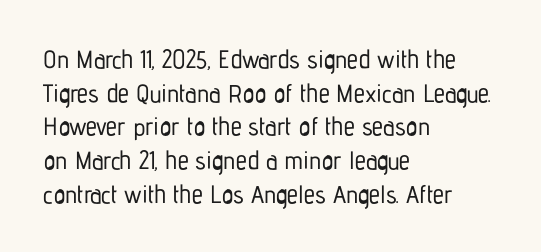
Caption: multi-line text, flush left, ragged right. The font's upright variant was chosen for this text. What stands out about the letter spacing? Nothing — it is the standard amount. Has an underline been added? It has not. This block has exactly the height ordinary leading produces.
